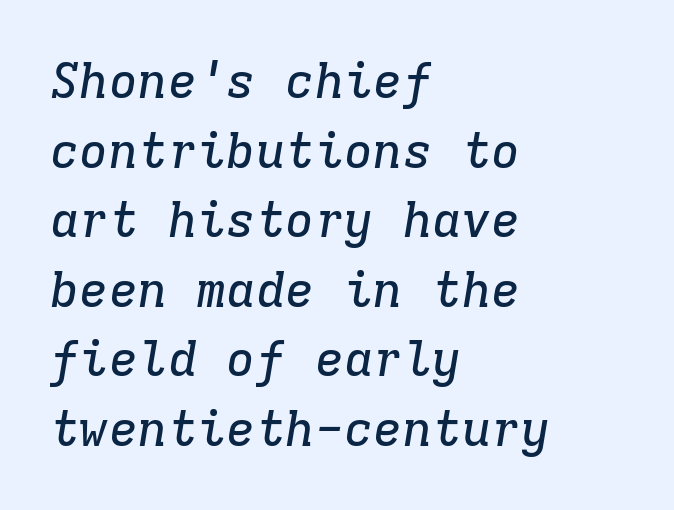
The image shows 49 px serif type, italic (leaning right), monospaced; set left-aligned, normal line spacing (1.42x), normal letter spacing, not underlined; low stroke contrast and a medium x-height.
